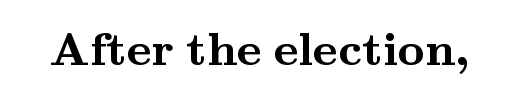
The area under the type is left untouched. The glyphs in this specimen are seriffed. The passage shown is typed in a proportional face where columns would drift. No italicization has been applied; the sample stays upright. Caption: bold face, heavy strokes.
